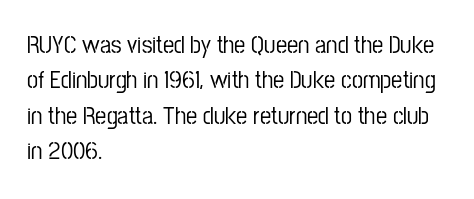
{"italic": "no", "underline": "no", "align": "left", "line_spacing": "normal", "line_spacing_ratio": 1.42, "letter_spacing": "normal", "letter_spacing_em": 0.0, "glyph_px": 25}
